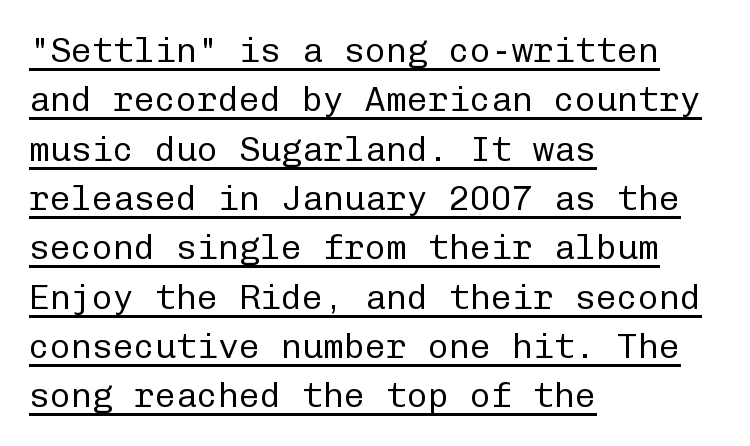
{"serif": "no", "italic": "no", "bold": "no", "weight": "regular", "width": "normal", "stroke_contrast": "low", "x_height": "medium", "monospaced": "yes", "underline": "yes", "align": "left", "line_spacing": "normal", "line_spacing_ratio": 1.41, "letter_spacing": "normal", "letter_spacing_em": 0.0, "glyph_px": 35}
